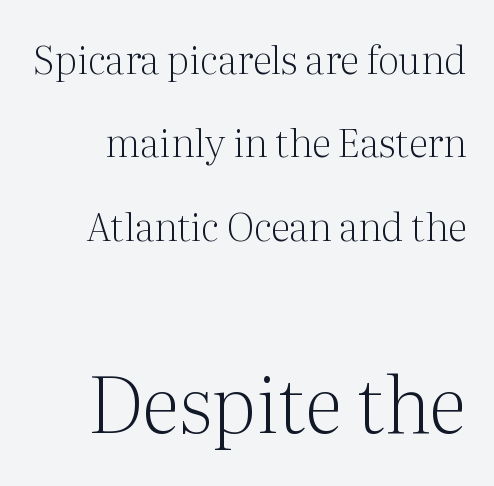
The image shows 78 px light serif type, upright; set loose line spacing (2.14x), normal letter spacing, not underlined; the second (bottom) block is 2.0x larger; medium stroke contrast and a medium x-height.
